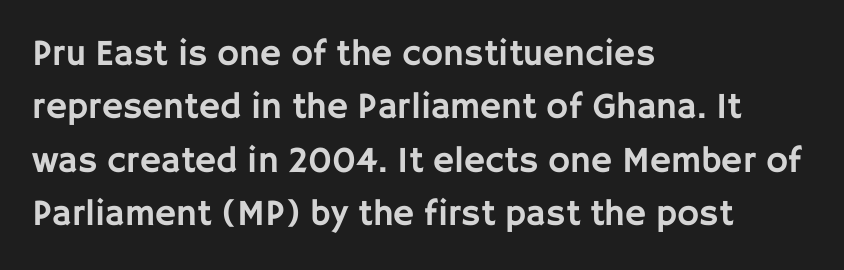
Character widths vary here, with narrow letters taking less room than wide ones. Bare-footed words on every line. In terms of letterspacing, this is plain default setting. Unlike italic type, these characters show no tilt at all. The paragraph has a hard left edge and a soft right edge. The passage shown stacks its lines at a standard gap.
